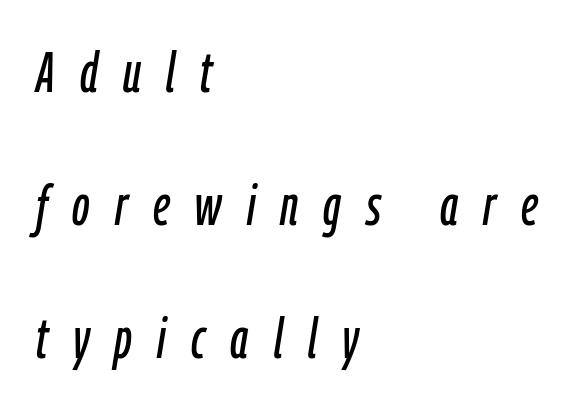
{"italic": "yes", "lean": "right", "slant_degrees": 9, "width": "condensed", "stroke_contrast": "low", "x_height": "medium", "monospaced": "no", "underline": "no", "align": "left", "line_spacing": "loose", "line_spacing_ratio": 2.33, "letter_spacing": "wide", "letter_spacing_em": 0.44, "glyph_px": 57}
